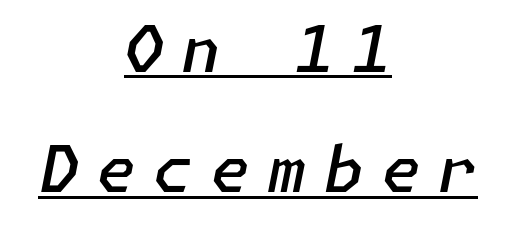
Casual observation: everything's sitting right in the middle. Underlining? Definitely there. The passage shown is semibold, sitting just below true bold. Words appear elongated and porous because spacing is wide. The lettering tilts uniformly, giving the passage an italic look.
